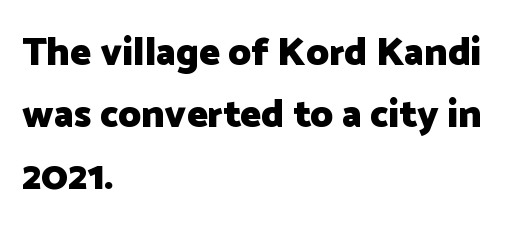
{"serif": "no", "italic": "no", "bold": "yes", "weight": "heavy", "width": "normal", "stroke_contrast": "low", "x_height": "medium", "monospaced": "no", "underline": "no", "align": "left", "line_spacing": "normal", "line_spacing_ratio": 1.59, "letter_spacing": "normal", "letter_spacing_em": 0.0, "glyph_px": 39}
